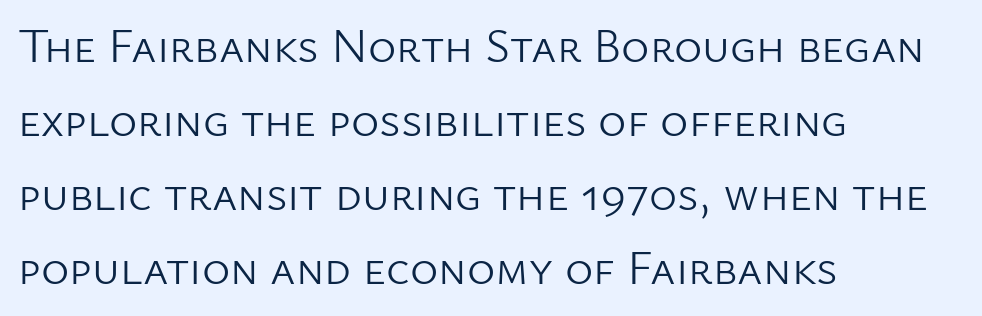
{"serif": "no", "italic": "no", "bold": "no", "weight": "light", "width": "normal", "stroke_contrast": "low", "x_height": "medium", "monospaced": "no", "underline": "no", "align": "left", "line_spacing": "normal", "line_spacing_ratio": 1.54, "letter_spacing": "normal", "letter_spacing_em": 0.0, "glyph_px": 48}
